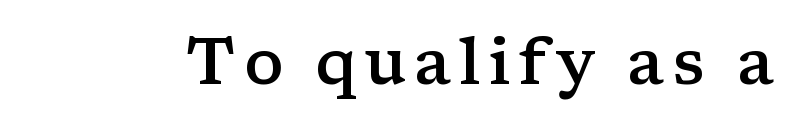
Q: Is the text bold? A: Semi-bold.
Q: Is the text italic (slanted)? A: No, it is upright.
Q: Is the typeface a serif or a sans-serif typeface? A: Serif.
Q: Is the text underlined? A: No.
Q: Width (condensed, normal, or wide)? A: Wide.
Q: Stroke contrast? A: Low.
Q: x-height? A: Medium.
Q: Monospaced? A: No.
